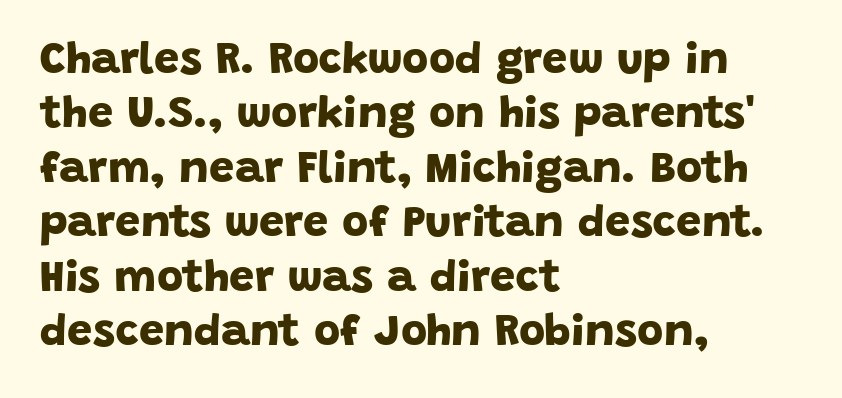
{"serif": "no", "bold": "yes", "weight": "bold", "width": "normal", "stroke_contrast": "low", "x_height": "large", "monospaced": "no", "underline": "no", "align": "left", "line_spacing_ratio": 1.21, "letter_spacing": "normal", "letter_spacing_em": 0.0, "glyph_px": 45}
